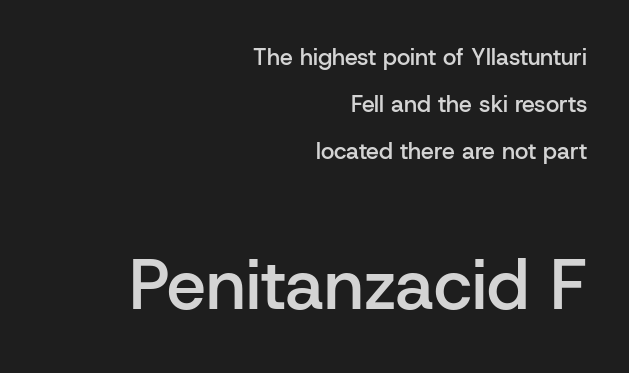
{"serif": "no", "italic": "no", "bold": "semi", "weight": "semibold", "width": "normal", "stroke_contrast": "low", "x_height": "medium", "monospaced": "no", "underline": "no", "align": "right", "line_spacing": "loose", "line_spacing_ratio": 2.05, "letter_spacing": "normal", "letter_spacing_em": 0.0, "larger_block": "second", "size_ratio": 3.04, "glyph_px": 70}
